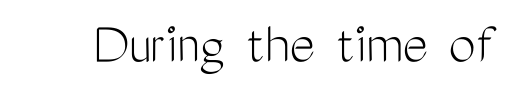
{"serif": "no", "italic": "no", "bold": "no", "weight": "light", "width": "condensed", "stroke_contrast": "medium", "x_height": "medium", "monospaced": "no", "underline": "no", "letter_spacing": "normal", "letter_spacing_em": 0.0, "glyph_px": 61}
